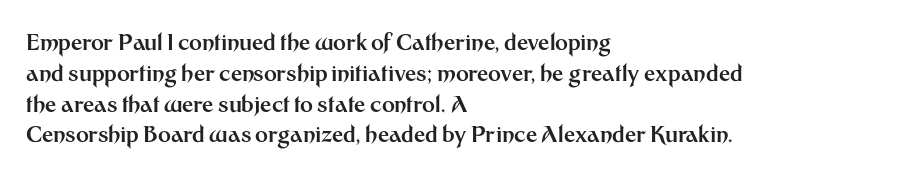
No italicization has been applied; the sample stays upright. The line-height multiplier appears to be the usual default. The face used here has the dense, thick strokes of a bold. Clear beneath every line of the passage. Each word holds together tightly as a unit, with standard inter-letter gaps. The typesetter chose a ragged-right arrangement here.
